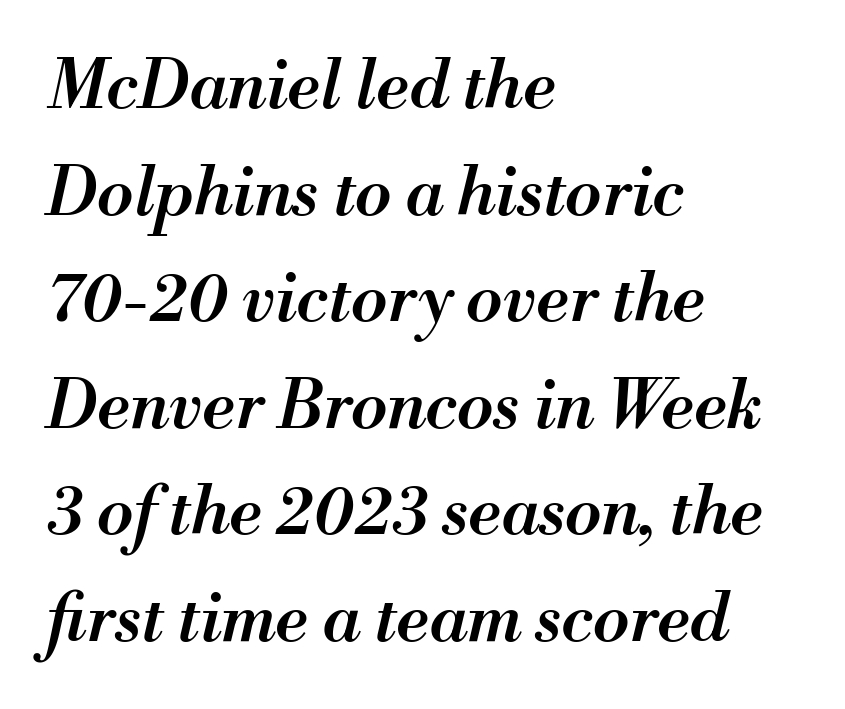
{"italic": "yes", "lean": "right", "slant_degrees": 13, "bold": "semi", "weight": "semibold", "width": "normal", "stroke_contrast": "medium", "x_height": "small", "monospaced": "no", "underline": "no", "align": "left", "line_spacing": "normal", "line_spacing_ratio": 1.59, "letter_spacing": "normal", "letter_spacing_em": 0.0, "glyph_px": 67}
